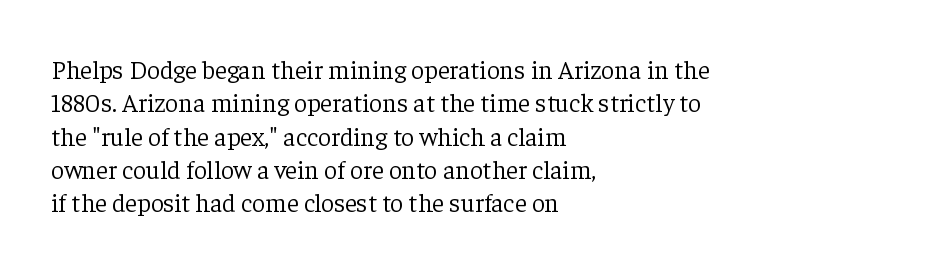
Q: Is the text bold? A: No.
Q: Is the text italic (slanted)? A: No, it is upright.
Q: Is the text underlined? A: No.
Q: How is the paragraph aligned? A: Left-aligned.
Q: Is the spacing between letters normal or unusually wide? A: Normal.
Q: Is the spacing between lines tight, normal or loose? A: Normal.
